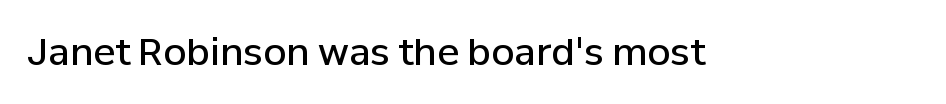
{"serif": "no", "italic": "no", "bold": "semi", "weight": "semibold", "width": "normal", "stroke_contrast": "low", "x_height": "medium", "monospaced": "no", "underline": "no", "letter_spacing": "normal", "letter_spacing_em": 0.0, "glyph_px": 37}
